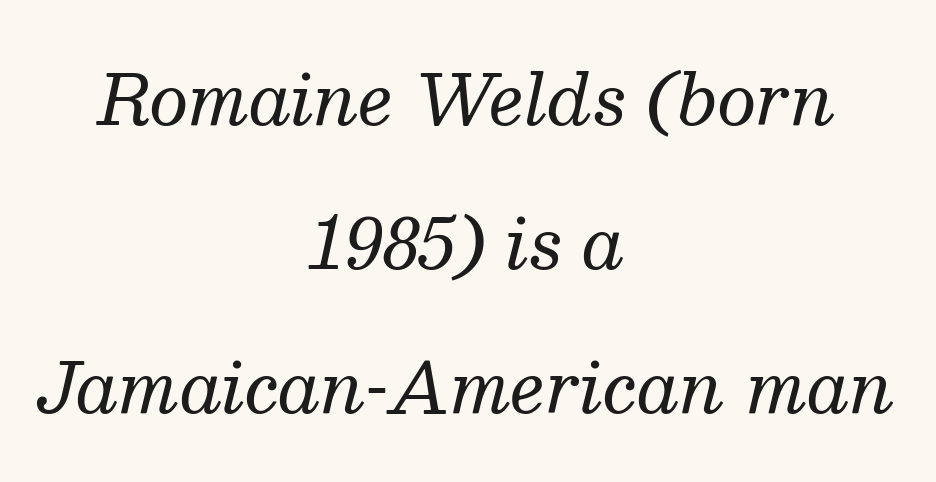
Quick note: underline off. Compared with a flush-left layout, this one balances lines on the center instead. Is this a fixed-width face? No — the glyphs have proportional, varying widths. The letterforms sit at book weight or below. Old-style or modern, the face here clearly has serifs.
